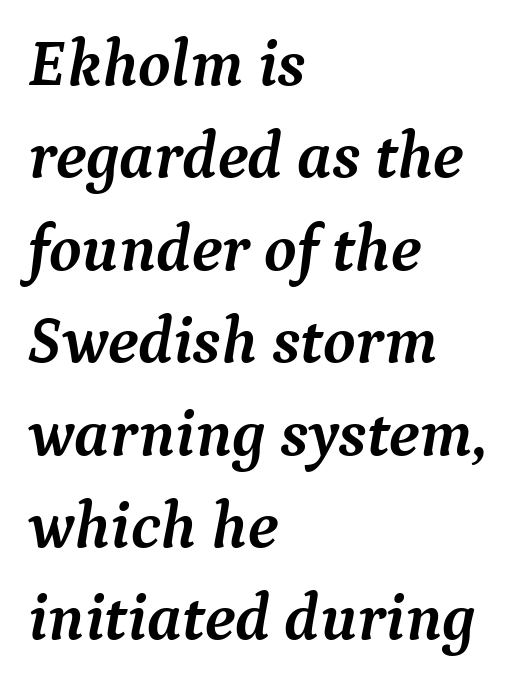
{"serif": "yes", "italic": "yes", "lean": "right", "slant_degrees": 9, "bold": "yes", "weight": "semibold", "width": "normal", "stroke_contrast": "medium", "x_height": "medium", "monospaced": "no", "underline": "no", "align": "left", "line_spacing": "normal", "line_spacing_ratio": 1.4, "letter_spacing": "normal", "letter_spacing_em": 0.0, "glyph_px": 66}
